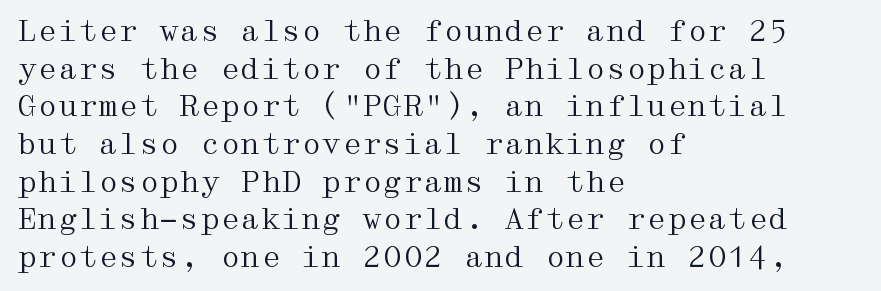
The string is rendered with underlining switched off. Students, note that the glyphs here touch the page at normal intervals. Is there any slant? The stems are plumb. Interline gaps are of average width in this sample. Stroke thickness stays within the range of a standard reading face or lighter.
